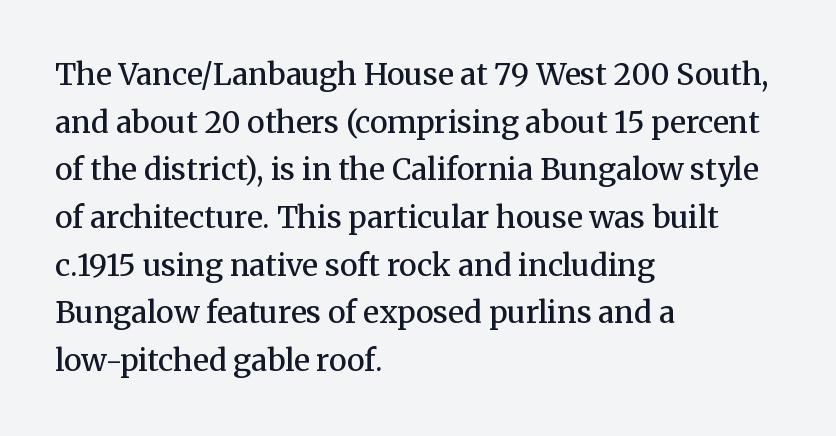
{"serif": "yes", "italic": "no", "bold": "semi", "weight": "semibold", "width": "normal", "stroke_contrast": "medium", "x_height": "medium", "monospaced": "no", "underline": "no", "align": "left", "line_spacing": "normal", "line_spacing_ratio": 1.59, "letter_spacing": "normal", "letter_spacing_em": 0.0, "glyph_px": 30}
